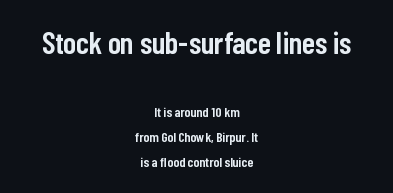
Of the two passages, the one on top uses the larger point size. The baseline area is clear. In terms of posture, this sample is upright. Proportional: the letters do not fall into vertical columns. Each glyph is drawn with semibold strokes, heavier than normal yet not fully bold. This sample is center-justified, so both line endings float freely.
